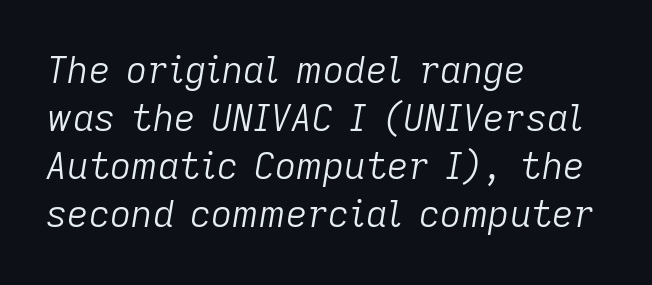
Nothing unusual about the tracking: characters are spaced as the font intends. Each stroke keeps to a modest, everyday thickness or less. Emphasis-style slanted type is in use. Leftover space on each line is placed entirely after the last word.
